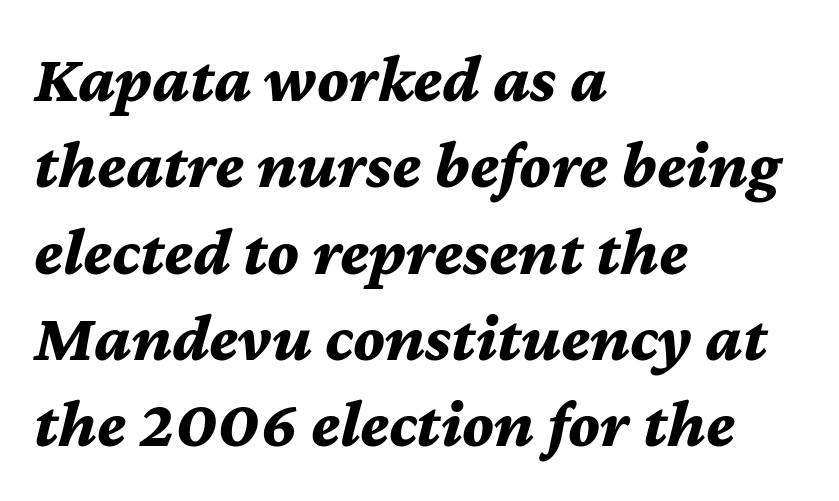
Descenders hang freely into open space. Every row of glyphs begins at an identical x-position on the left. Would a proofreader flag this as italicized? Yes. The face used here is proportionally spaced, like ordinary book or web type. Its strokes are broad and dark, the hallmark of bold type. The letterforms sit shoulder to shoulder at normal distance.
